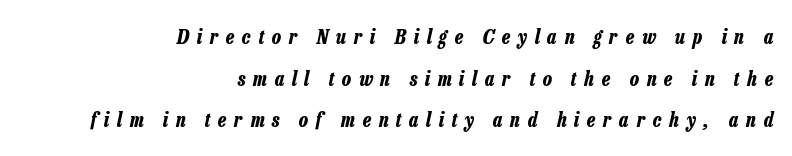
As a designer I'd log this as weight 700, bold. Notice how the passage keeps a crisp vertical edge on the right only. Posture: slanted. One glance says open: line gaps are wider than usual. Words appear elongated and porous because spacing is wide.
